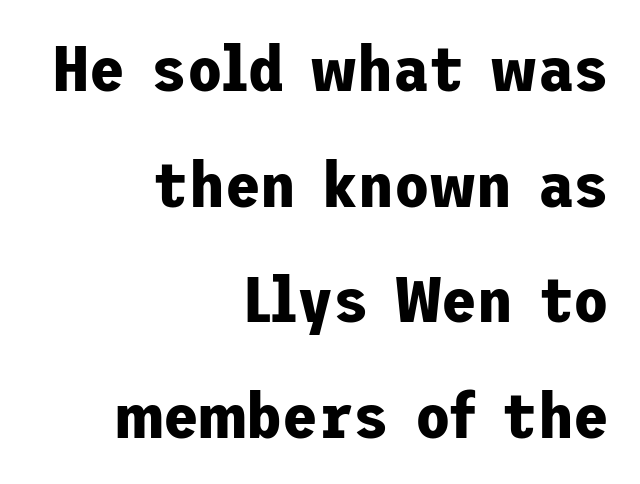
Q: Is the text bold? A: Yes.
Q: Is the text italic (slanted)? A: No, it is upright.
Q: Is the typeface a serif or a sans-serif typeface? A: Sans-serif.
Q: Is the text underlined? A: No.
Q: How is the paragraph aligned? A: Right-aligned.
Q: Is the spacing between letters normal or unusually wide? A: Normal.
Q: Width (condensed, normal, or wide)? A: Normal.
Q: Stroke contrast? A: Low.
Q: x-height? A: Medium.
